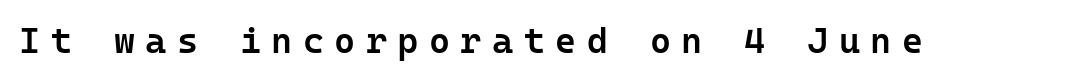
Q: Is the text bold? A: Semi-bold.
Q: Is the text italic (slanted)? A: No, it is upright.
Q: Is the typeface a serif or a sans-serif typeface? A: Sans-serif.
Q: Is the text underlined? A: No.
Q: Is the spacing between letters normal or unusually wide? A: Unusually wide.
Q: Width (condensed, normal, or wide)? A: Normal.
Q: Stroke contrast? A: Low.
Q: x-height? A: Medium.
